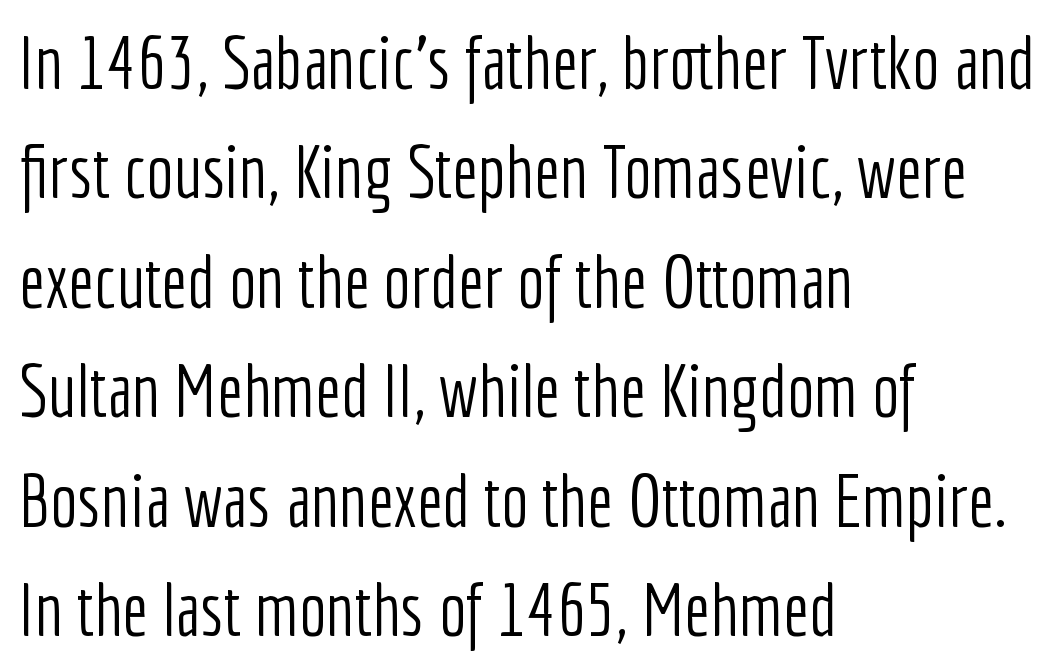
Q: Is the text bold? A: No.
Q: Is the text italic (slanted)? A: No, it is upright.
Q: Is the typeface a serif or a sans-serif typeface? A: Sans-serif.
Q: Is the text underlined? A: No.
Q: How is the paragraph aligned? A: Left-aligned.
Q: Is the spacing between letters normal or unusually wide? A: Normal.
Q: Is the spacing between lines tight, normal or loose? A: Normal.
Q: Width (condensed, normal, or wide)? A: Condensed.
Q: Stroke contrast? A: Low.
Q: x-height? A: Medium.
Q: Monospaced? A: No.
